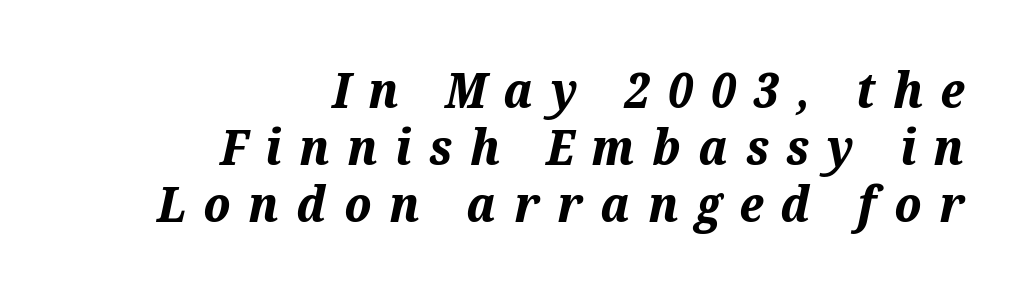
A clean baseline with only descenders dipping below it. In terms of letterspacing, this is a distinctly airy, spread setting. What weight is shown? A full bold with thick strokes. The letters are slanted; this is an italic face. The paragraph shown leans on its right margin. You could not count columns in this text — the font is proportionally spaced.
